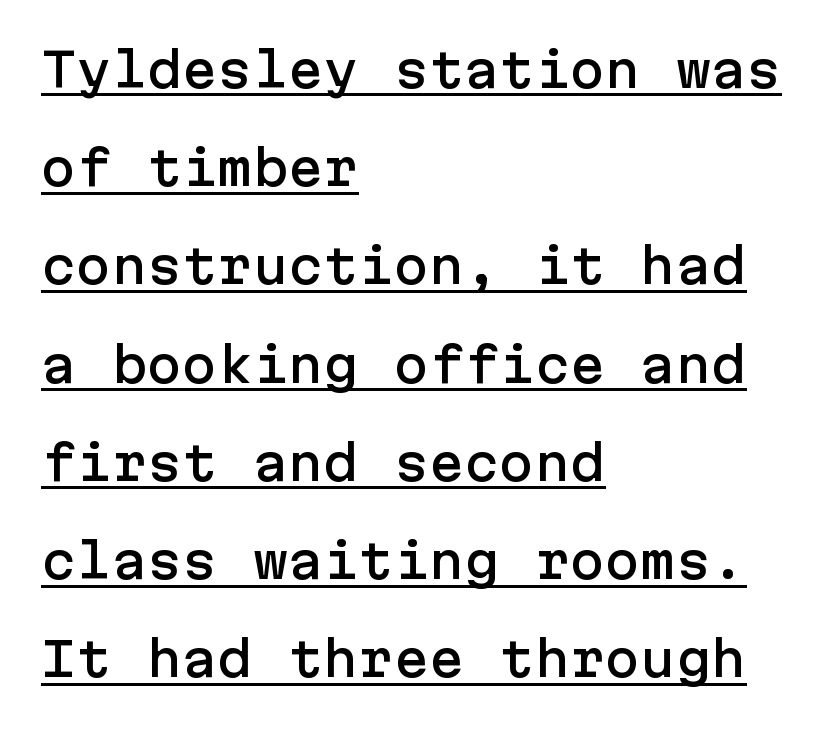
{"serif": "no", "italic": "no", "width": "normal", "stroke_contrast": "low", "x_height": "medium", "underline": "yes", "align": "left", "line_spacing": "loose", "line_spacing_ratio": 2.09, "letter_spacing": "normal", "letter_spacing_em": 0.0, "glyph_px": 47}
